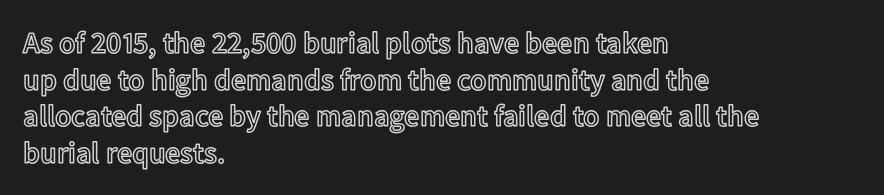
The image shows 30 px text type, upright; set left-aligned, line spacing 1.22x, normal letter spacing, not underlined; a medium x-height.
